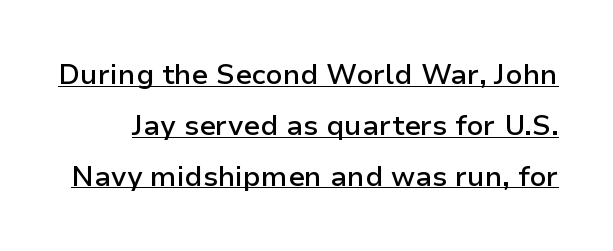
{"serif": "no", "italic": "no", "bold": "semi", "weight": "semibold", "width": "normal", "stroke_contrast": "low", "x_height": "medium", "monospaced": "no", "underline": "yes", "line_spacing_ratio": 1.82, "letter_spacing": "normal", "letter_spacing_em": 0.0, "glyph_px": 28}
